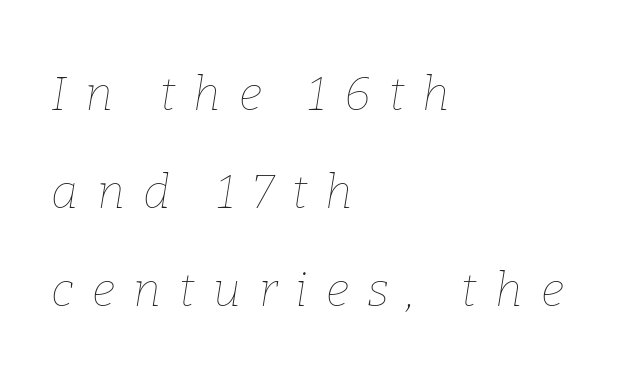
This rendering uses left alignment, leaving the right contour irregular. Here the designer chose a conventional face with non-uniform glyph widths. The gaps between neighbouring characters are conspicuously large. The passage shown stacks its lines with a broad gap.
